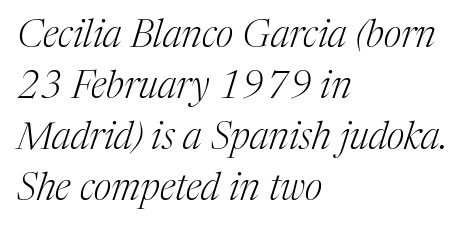
The rendering shows small feet on the letterforms — a serif design. The lines sit at an ordinary, default distance from one another. Think of a printed novel: that variable character pitch is what you see here. Letter spacing: default. The words here are not underlined.
